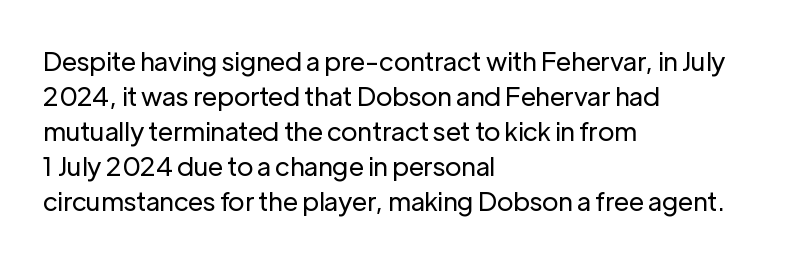
Q: Is the text bold? A: No.
Q: Is the text italic (slanted)? A: No, it is upright.
Q: Is the text underlined? A: No.
Q: How is the paragraph aligned? A: Left-aligned.
Q: Is the spacing between letters normal or unusually wide? A: Normal.
Q: Is the spacing between lines tight, normal or loose? A: Normal.
